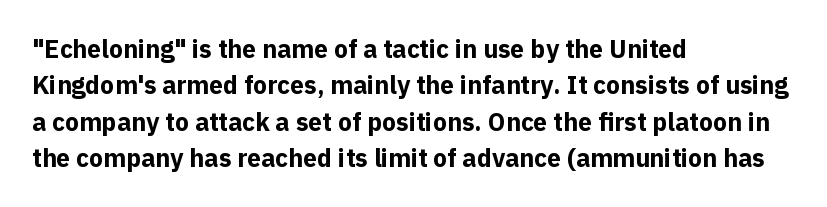
The letters are bold, with thick, heavy strokes. If you measured baseline to baseline, you'd find a middling distance. Posture: straight, roman, zero tilt. No word sits above an underline.
